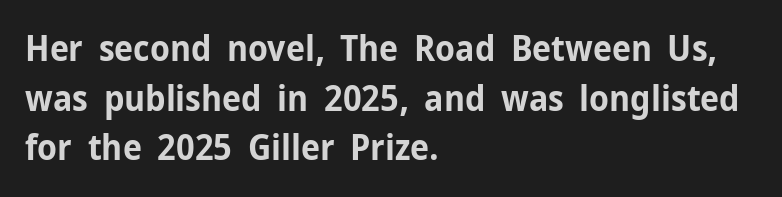
The image shows 35 px bold sans-serif type, upright; set left-aligned, normal line spacing (1.42x), normal letter spacing, not underlined; low stroke contrast and a medium x-height.
